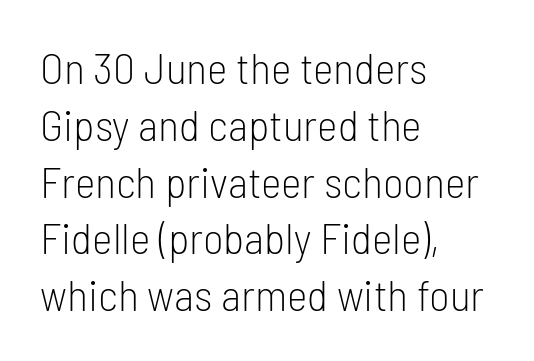
Ascenders rise straight up at ninety degrees. Clear beneath every line of the passage. A light-to-regular cut is what we see here. Look at the bottom of the vertical strokes: they stop flat, with no serifs. Varying glyph widths throughout — classic text-font behaviour. Evenly set lines give the paragraph a standard silhouette.
